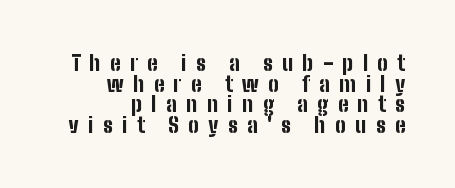
Q: Is the text bold? A: Yes.
Q: Is the text italic (slanted)? A: No, it is upright.
Q: Is the text underlined? A: No.
Q: How is the paragraph aligned? A: Right-aligned.
Q: Is the spacing between letters normal or unusually wide? A: Unusually wide.
Q: Is the spacing between lines tight, normal or loose? A: Tight.
